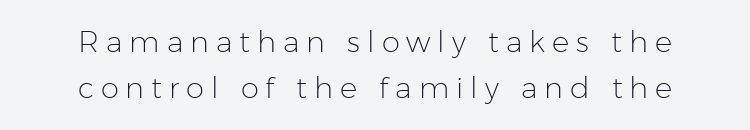
Where is the straight margin? There isn't one; the lines are centered. Display-style spreading of the glyphs; the letterfit is very open. Examine the stroke ends and you'll find no serifs. You could not count columns in this text — the font is proportionally spaced. What's the leading like? Ordinary, nothing unusual.
